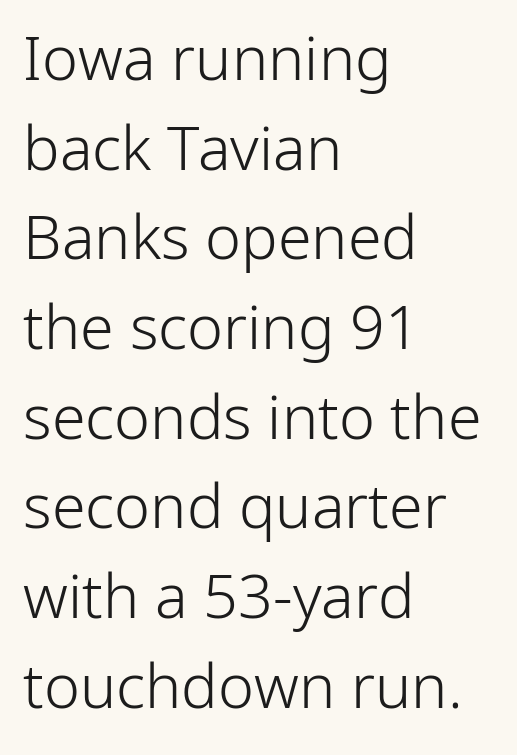
Q: Is the text bold? A: No.
Q: Is the text italic (slanted)? A: No, it is upright.
Q: Is the typeface a serif or a sans-serif typeface? A: Sans-serif.
Q: Is the text underlined? A: No.
Q: How is the paragraph aligned? A: Left-aligned.
Q: Is the spacing between letters normal or unusually wide? A: Normal.
Q: Is the spacing between lines tight, normal or loose? A: Normal.
Q: Width (condensed, normal, or wide)? A: Normal.
Q: Stroke contrast? A: Low.
Q: x-height? A: Medium.
Q: Monospaced? A: No.
